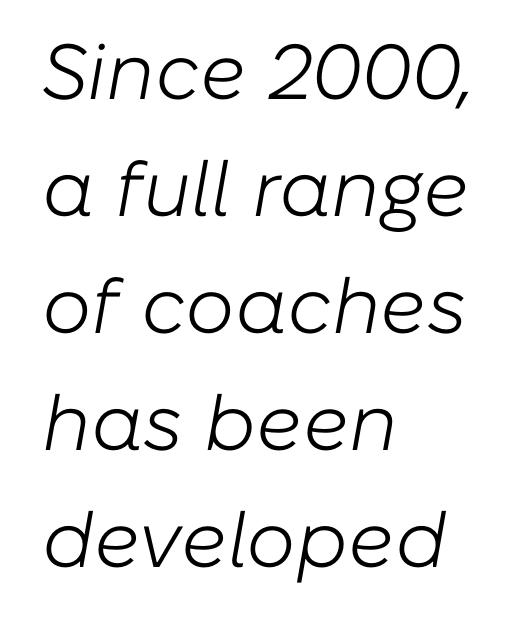
Heaviness? Minimal to ordinary, like unemphasized prose. Visually the block forms a straight wall on the left and a jagged coastline on the right. Slanted lettering throughout. Vertical spacing — default.
